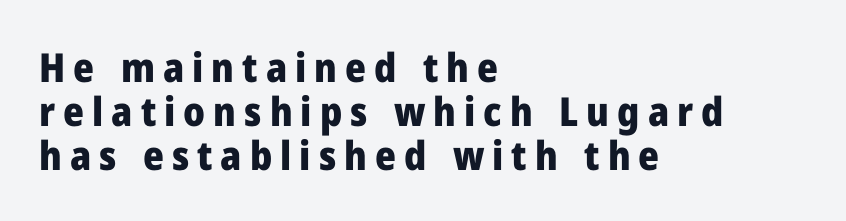
Q: Is the text bold? A: Yes.
Q: Is the text italic (slanted)? A: No, it is upright.
Q: Is the typeface a serif or a sans-serif typeface? A: Sans-serif.
Q: Is the text underlined? A: No.
Q: How is the paragraph aligned? A: Left-aligned.
Q: Is the spacing between letters normal or unusually wide? A: Unusually wide.
Q: Is the spacing between lines tight, normal or loose? A: Tight.
Q: Width (condensed, normal, or wide)? A: Normal.
Q: Stroke contrast? A: Low.
Q: x-height? A: Medium.
Q: Monospaced? A: No.
